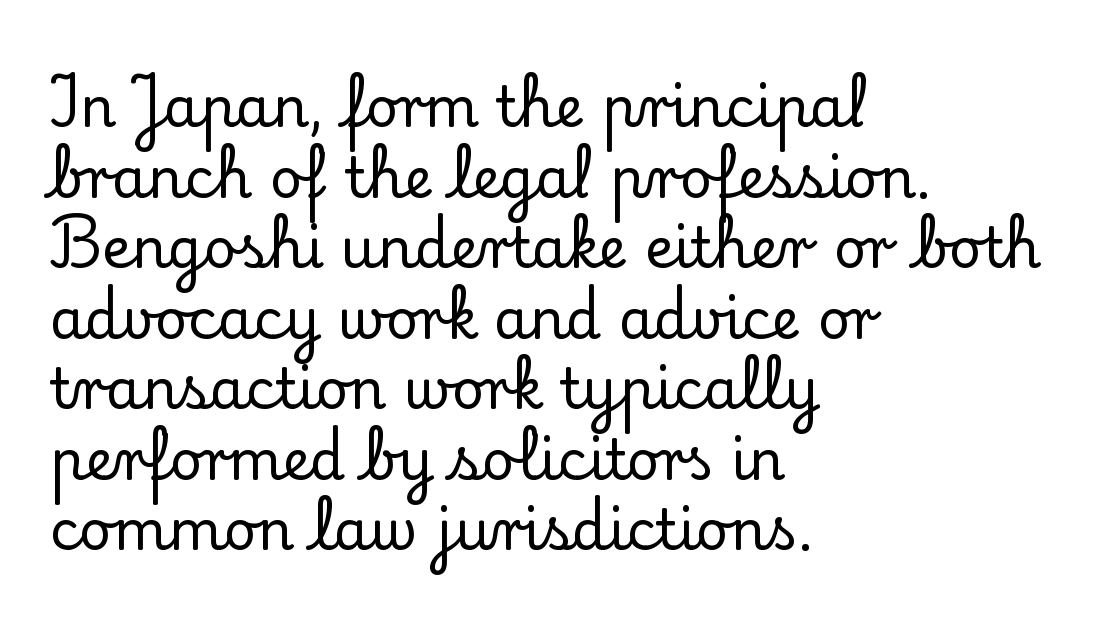
The image shows 56 px serif type, upright; set left-aligned, normal line spacing (1.26x), normal letter spacing, not underlined; low stroke contrast and a small x-height.
